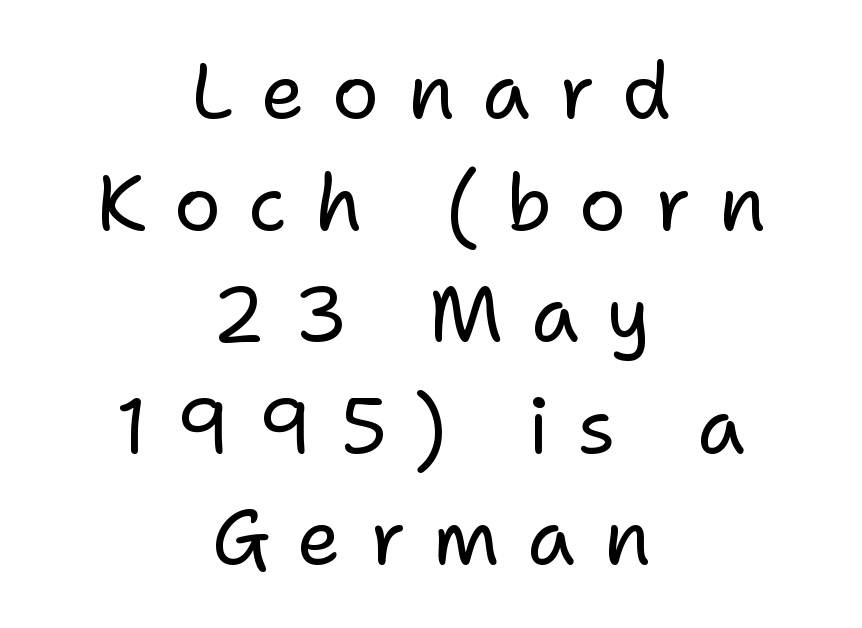
{"serif": "no", "italic": "no", "bold": "no", "weight": "regular", "width": "normal", "stroke_contrast": "low", "x_height": "medium", "monospaced": "no", "underline": "no", "align": "center", "line_spacing": "normal", "line_spacing_ratio": 1.43, "letter_spacing": "wide", "letter_spacing_em": 0.35, "glyph_px": 78}
